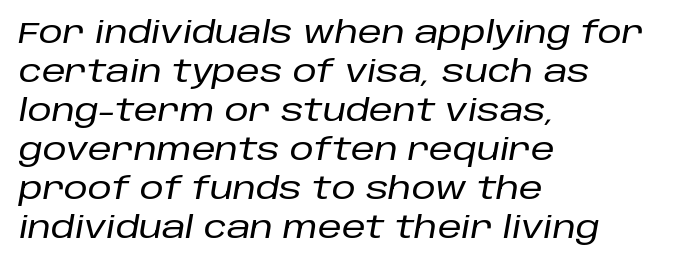
{"italic": "yes", "lean": "right", "slant_degrees": 10, "width": "normal", "stroke_contrast": "low", "x_height": "large", "monospaced": "no", "underline": "no", "align": "left", "line_spacing": "normal", "line_spacing_ratio": 1.3, "letter_spacing": "normal", "letter_spacing_em": 0.0, "glyph_px": 30}
